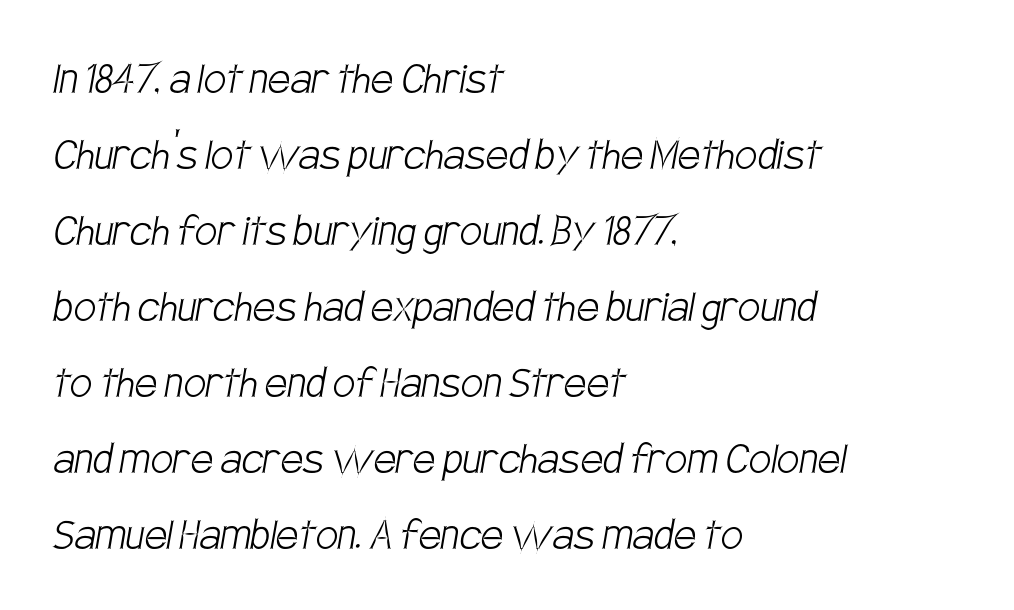
Only glyphs here, with clear space below each row. Baseline-to-baseline distance is the conventional proportion of letter height. Nothing sits at the stroke ends, so this counts as sans-serif. Is the stroke heavy? The answer is a plain regular-or-lighter. Horizontally, the lines are justified to the leading edge only. How are the letters spaced? Ordinarily, with no added tracking.
